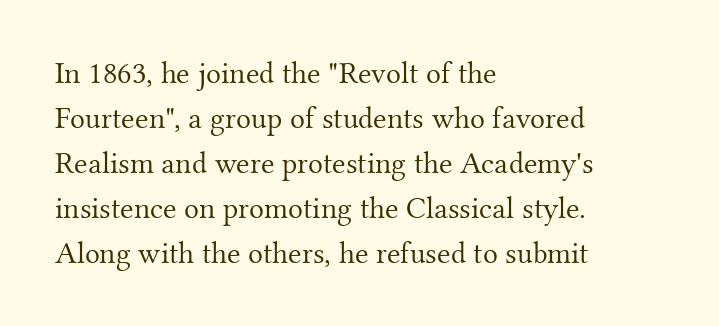
Q: Is the text bold? A: No.
Q: Is the text italic (slanted)? A: No, it is upright.
Q: Is the typeface a serif or a sans-serif typeface? A: Serif.
Q: Is the text underlined? A: No.
Q: How is the paragraph aligned? A: Left-aligned.
Q: Is the spacing between letters normal or unusually wide? A: Normal.
Q: Is the spacing between lines tight, normal or loose? A: Normal.
Q: Width (condensed, normal, or wide)? A: Normal.
Q: Stroke contrast? A: Medium.
Q: x-height? A: Small.
Q: Monospaced? A: No.
